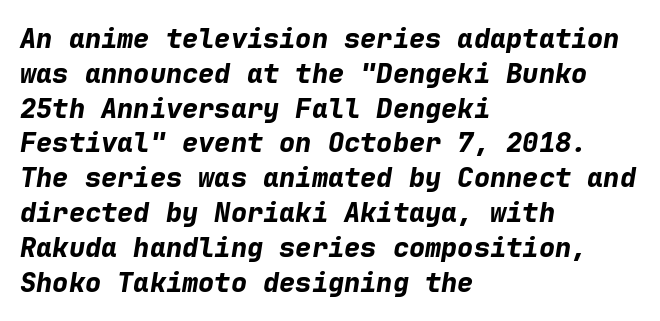
{"italic": "yes", "lean": "right", "slant_degrees": 9, "bold": "yes", "underline": "no", "align": "left", "line_spacing": "normal", "line_spacing_ratio": 1.29, "letter_spacing": "normal", "letter_spacing_em": 0.0, "glyph_px": 27}
